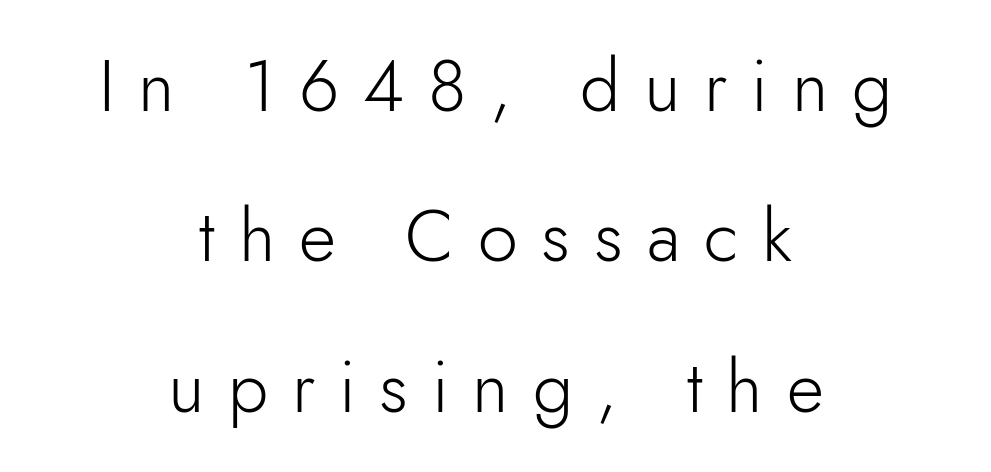
{"serif": "no", "italic": "no", "bold": "no", "weight": "light", "width": "normal", "stroke_contrast": "low", "x_height": "small", "monospaced": "no", "underline": "no", "align": "center", "line_spacing": "loose", "line_spacing_ratio": 2.09, "letter_spacing": "wide", "letter_spacing_em": 0.33, "glyph_px": 72}
